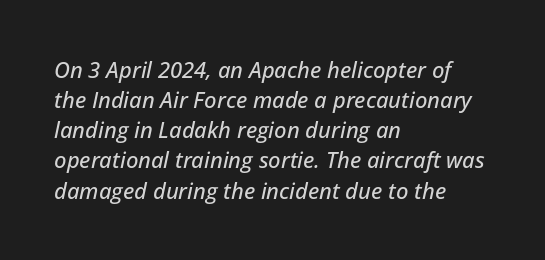
Regular leading. Horizontal alignment here is leftward, the default for most running prose. Italic: yes, the glyphs are oblique. The strip under each line holds only bare page. Tracking value appears to be zero — textbook default spacing.
